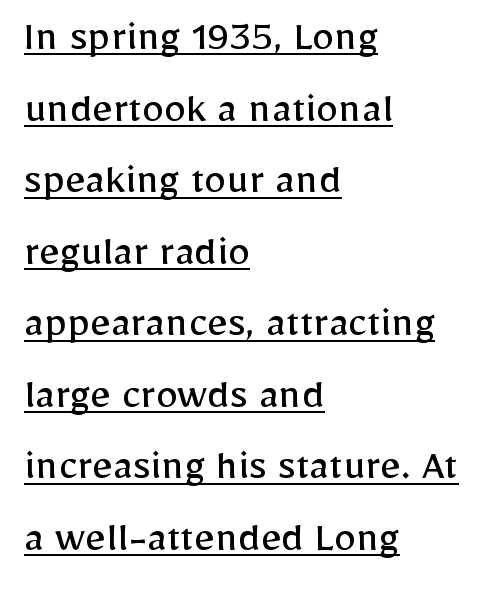
The passage is arranged the way most books set body copy — flush left. Nothing sits at the stroke ends, so this counts as sans-serif. Italic? Not at all — the glyphs are vertical. Caption: lettering with a line underneath.
